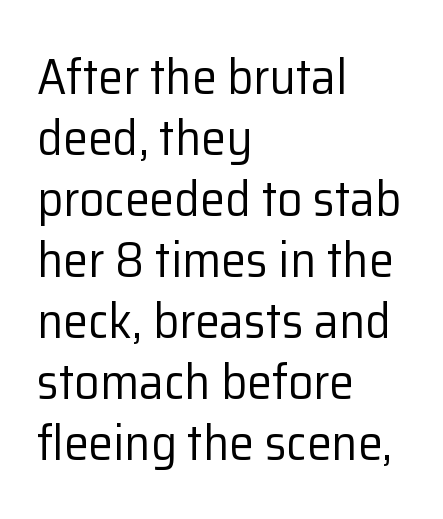
Every character sits straight up, as roman type does. Clear beneath every line of the passage. Examine the stroke ends and you'll find no serifs. Students, note that the glyphs here touch the page at normal intervals. The rendering uses natural spacing where letterforms have individual widths. Letters have the restrained weight of plain body copy at most.
